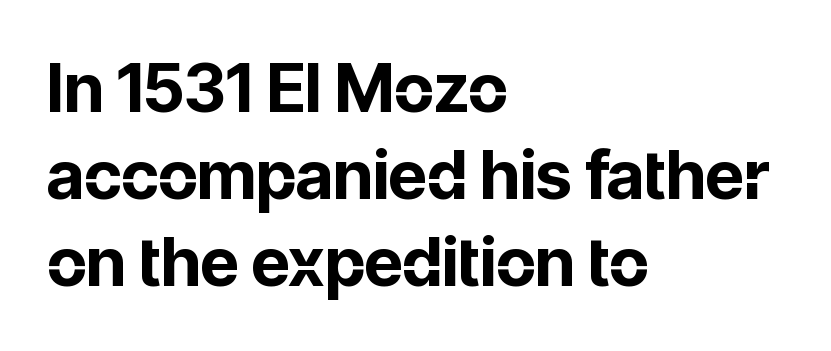
The image shows 67 px bold sans-serif type, upright; set left-aligned, normal line spacing (1.3x), normal letter spacing, not underlined; low stroke contrast and a medium x-height.
